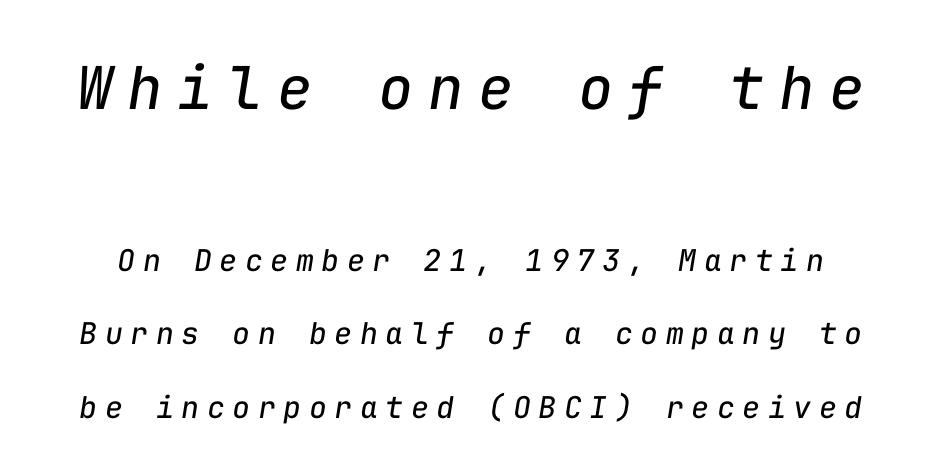
{"italic": "yes", "lean": "right", "slant_degrees": 9, "bold": "no", "weight": "regular", "width": "normal", "stroke_contrast": "low", "x_height": "medium", "monospaced": "yes", "underline": "no", "line_spacing": "loose", "line_spacing_ratio": 2.45, "letter_spacing": "wide", "letter_spacing_em": 0.25, "larger_block": "first", "size_ratio": 1.97, "glyph_px": 59}
